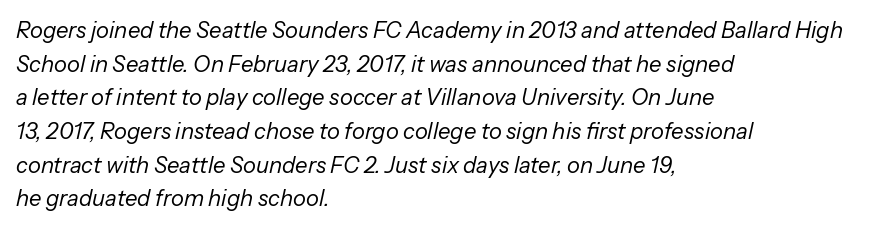
The font's italic variant was chosen for this text. The vertical gap from one line to the next is medium. Layout note: lines flush left. The glyphs are unaccompanied by any horizontal stroke below them. Compared with a typical body face, this is equally light or lighter still. These lines keep a tight, regular rhythm from letter to letter.
